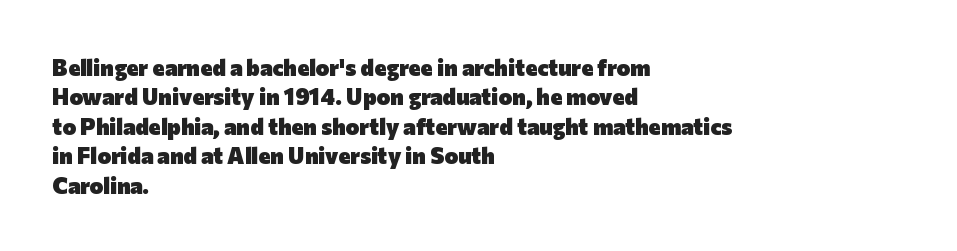
Q: Is the text bold? A: Yes.
Q: Is the text italic (slanted)? A: No, it is upright.
Q: Is the text underlined? A: No.
Q: How is the paragraph aligned? A: Left-aligned.
Q: Is the spacing between letters normal or unusually wide? A: Normal.
Q: Is the spacing between lines tight, normal or loose? A: Normal.
